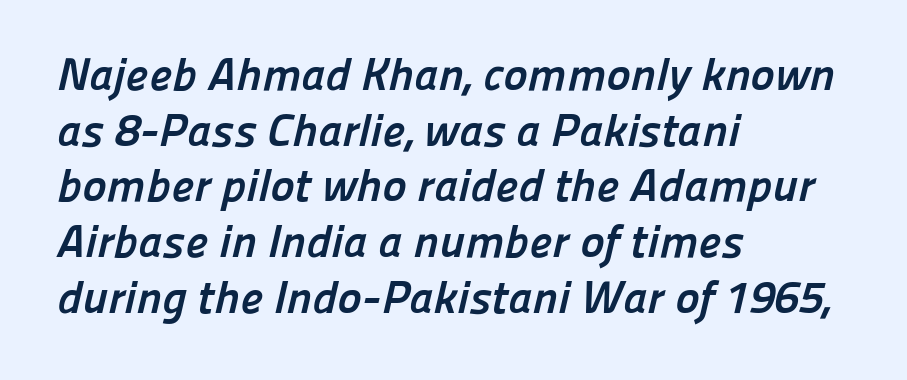
The image shows 46 px semibold sans-serif type; set left-aligned, line spacing 1.21x, normal letter spacing, not underlined; low stroke contrast and a medium x-height.
